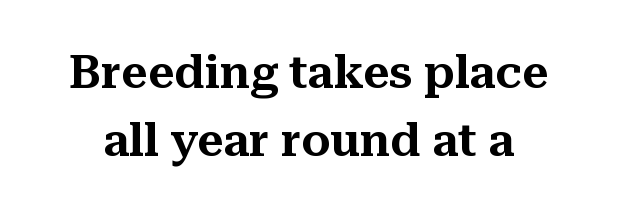
{"serif": "yes", "italic": "no", "width": "normal", "stroke_contrast": "medium", "x_height": "medium", "monospaced": "no", "underline": "no", "line_spacing": "normal", "line_spacing_ratio": 1.48, "letter_spacing": "normal", "letter_spacing_em": 0.0, "glyph_px": 46}
